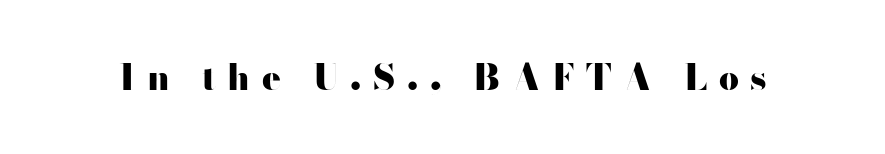
Q: Is the text bold? A: Yes.
Q: Is the text italic (slanted)? A: No, it is upright.
Q: Is the typeface a serif or a sans-serif typeface? A: Serif.
Q: Is the text underlined? A: No.
Q: Is the spacing between letters normal or unusually wide? A: Unusually wide.
Q: Width (condensed, normal, or wide)? A: Wide.
Q: Stroke contrast? A: High.
Q: x-height? A: Small.
Q: Monospaced? A: No.
